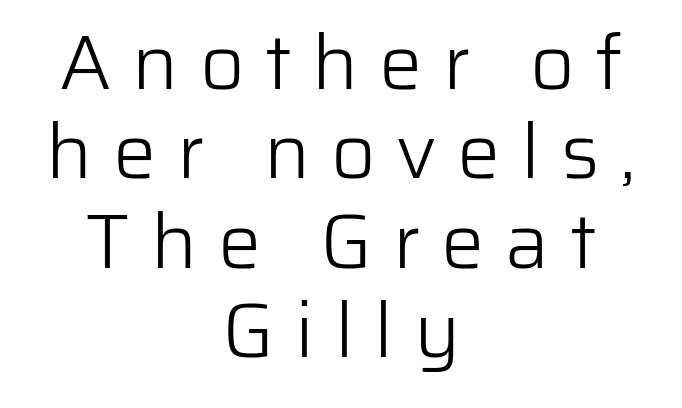
To sum up the face: it is a sans, with no serifs. Leftover space on each line is divided equally before and after the words. A typesetter would call this proportional, since set widths differ per character. Students, note that the glyphs here are deliberately spaced far apart. A quiet, ordinary-to-light weight characterises the typeface.
